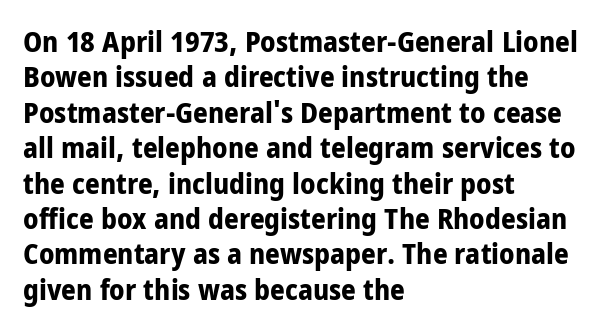
Every letter is thick-stroked: bold, no question. This rendering employs a face without finishing strokes, i.e., a sans-serif. The area under the type is left untouched. All the whitespace from short lines collects on the right. Here the designer chose a conventional face with non-uniform glyph widths.
